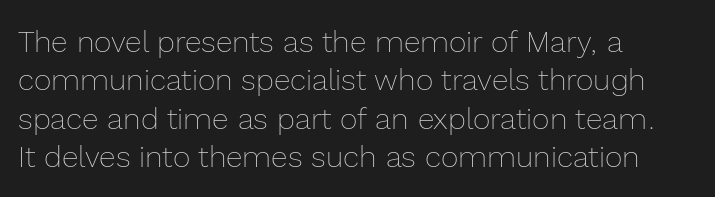
The image shows 30 px thin type, upright; set left-aligned, normal line spacing (1.28x), normal letter spacing, not underlined; a medium x-height.
